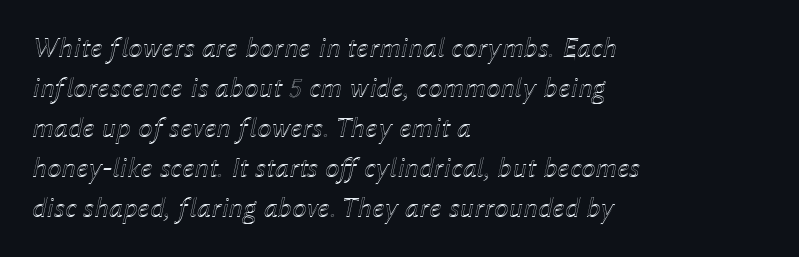
{"italic": "yes", "lean": "right", "slant_degrees": 12, "width": "normal", "x_height": "medium", "monospaced": "no", "underline": "no", "align": "left", "line_spacing": "normal", "line_spacing_ratio": 1.38, "letter_spacing": "normal", "letter_spacing_em": 0.0, "glyph_px": 29}
